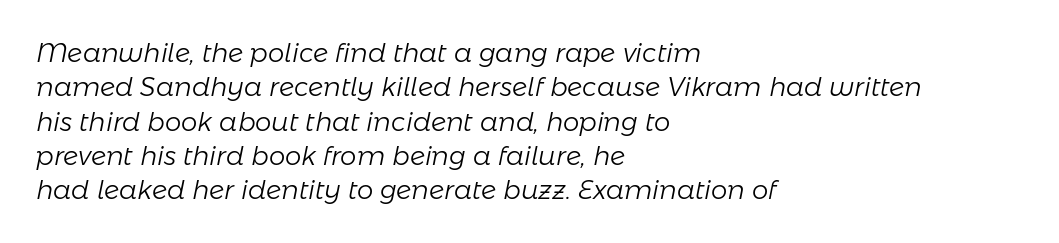
{"italic": "yes", "lean": "right", "slant_degrees": 11, "bold": "no", "underline": "no", "align": "left", "line_spacing": "normal", "line_spacing_ratio": 1.32, "letter_spacing": "normal", "letter_spacing_em": 0.0, "glyph_px": 26}
